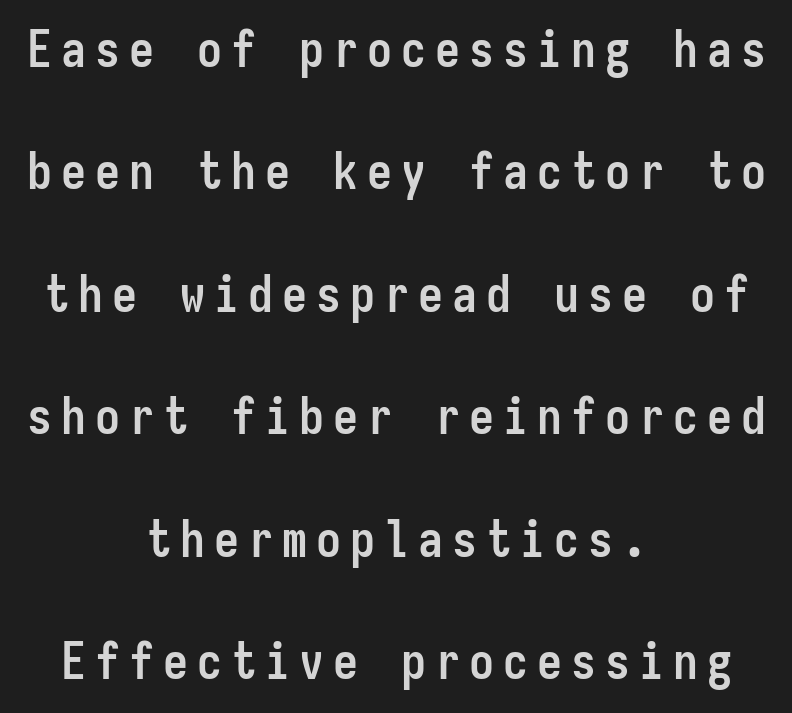
{"serif": "no", "italic": "no", "bold": "yes", "weight": "semibold", "width": "condensed", "stroke_contrast": "low", "x_height": "medium", "monospaced": "yes", "underline": "no", "align": "center", "line_spacing": "loose", "line_spacing_ratio": 2.45, "glyph_px": 50}
